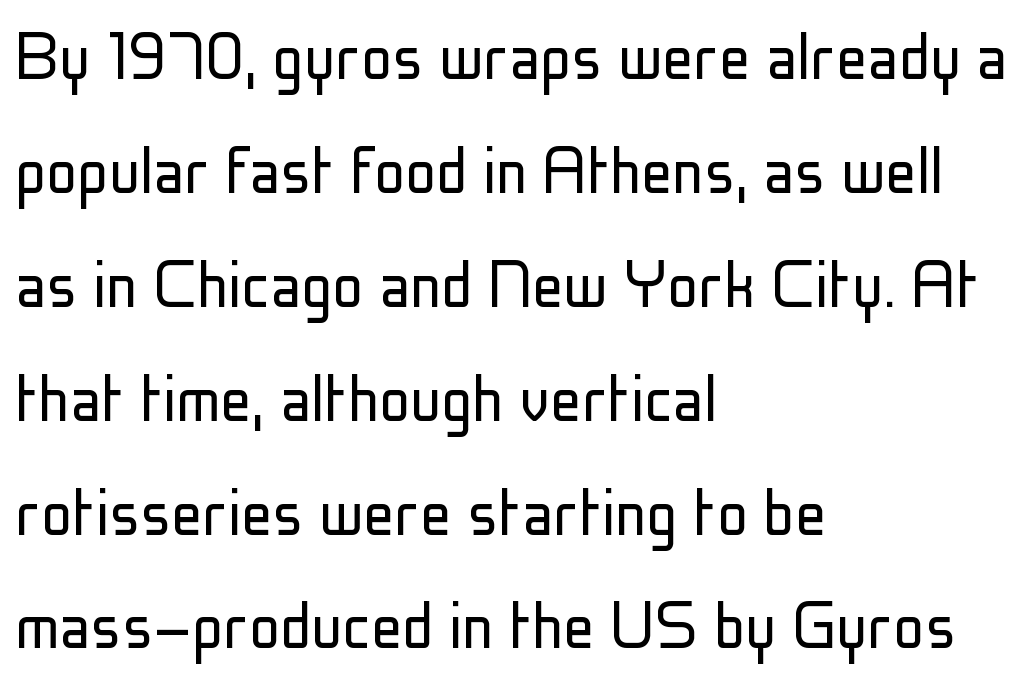
{"serif": "no", "italic": "no", "bold": "no", "weight": "light", "width": "condensed", "stroke_contrast": "low", "x_height": "medium", "monospaced": "no", "underline": "no", "align": "left", "line_spacing": "normal", "line_spacing_ratio": 1.46, "letter_spacing": "normal", "letter_spacing_em": 0.0, "glyph_px": 78}
